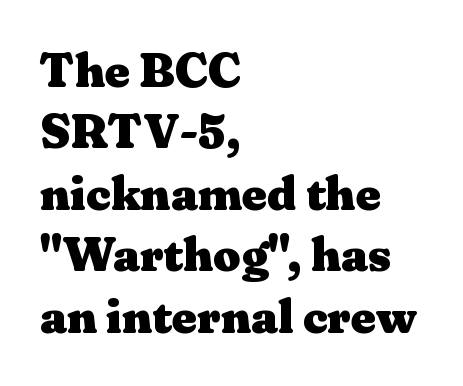
The rendering anchors every line to the left-hand side. Heavy, bold letterforms. Just letters on the line, the space beneath them empty. Here the designer chose a conventional face with non-uniform glyph widths. Rows of type keep a routine distance in the vertical direction. The gaps between neighbouring characters are ordinary and unremarkable.
